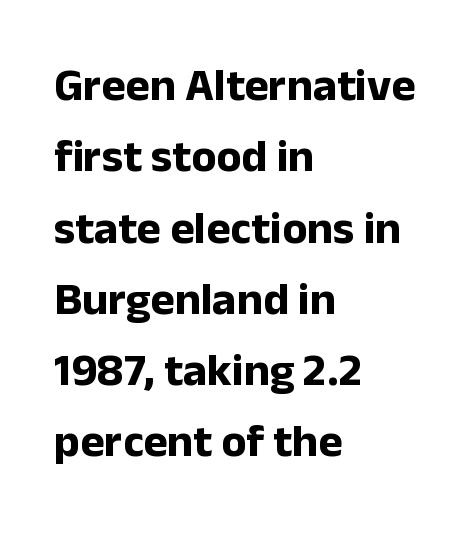
{"serif": "no", "italic": "no", "bold": "yes", "weight": "bold", "width": "normal", "stroke_contrast": "low", "x_height": "medium", "monospaced": "no", "underline": "no", "align": "left", "line_spacing": "normal", "line_spacing_ratio": 1.55, "letter_spacing": "normal", "letter_spacing_em": 0.0, "glyph_px": 46}
